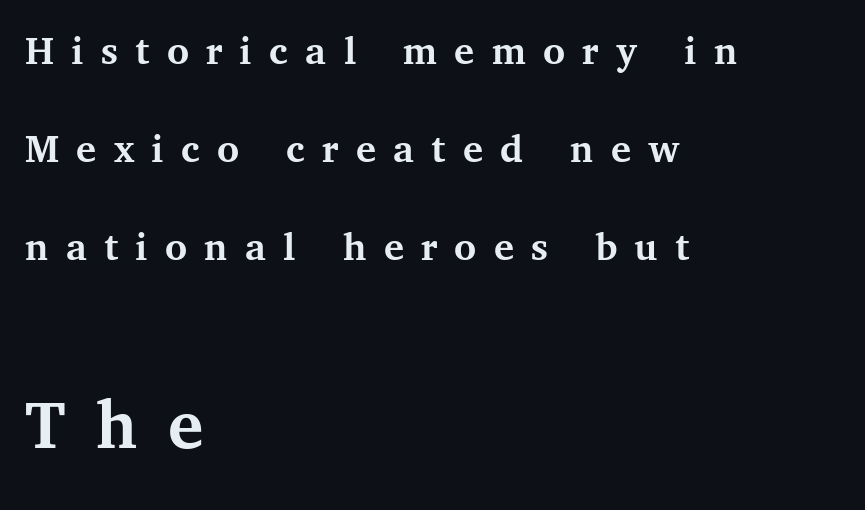
The image shows 74 px semibold serif type, upright; set left-aligned, loose line spacing (2.33x), unusually wide letter spacing (+0.41 em), not underlined; the second (bottom) block is 1.76x larger; medium stroke contrast and a medium x-height.
